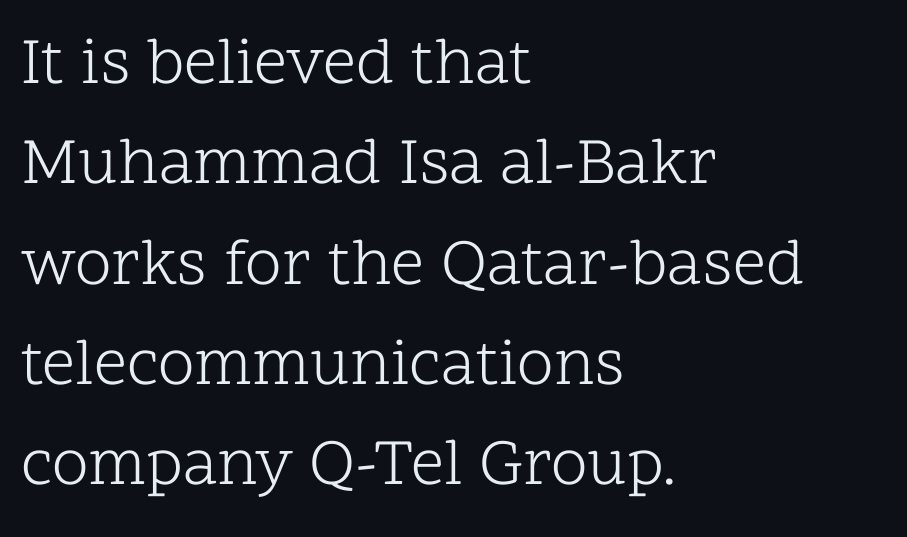
{"serif": "yes", "italic": "no", "bold": "no", "weight": "light", "width": "normal", "stroke_contrast": "low", "x_height": "medium", "monospaced": "no", "underline": "no", "align": "left", "line_spacing": "normal", "line_spacing_ratio": 1.52, "letter_spacing": "normal", "letter_spacing_em": 0.0, "glyph_px": 66}
